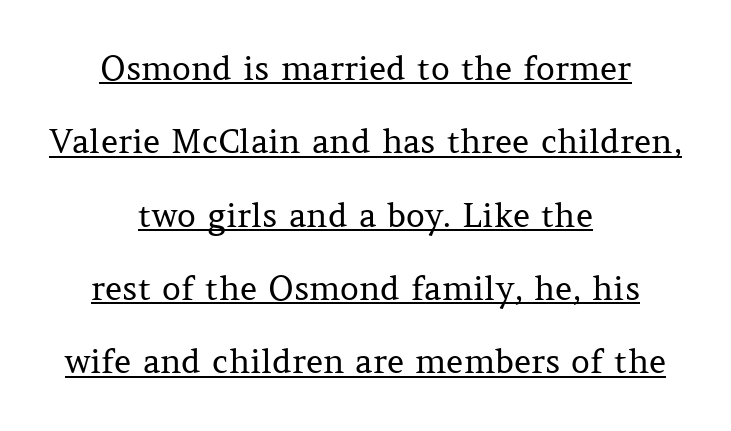
Q: Is the text bold? A: No.
Q: Is the text italic (slanted)? A: No, it is upright.
Q: Is the typeface a serif or a sans-serif typeface? A: Serif.
Q: Is the text underlined? A: Yes.
Q: How is the paragraph aligned? A: Centered.
Q: Is the spacing between letters normal or unusually wide? A: Normal.
Q: Is the spacing between lines tight, normal or loose? A: Loose.
Q: Width (condensed, normal, or wide)? A: Normal.
Q: Stroke contrast? A: Medium.
Q: x-height? A: Medium.
Q: Monospaced? A: No.
